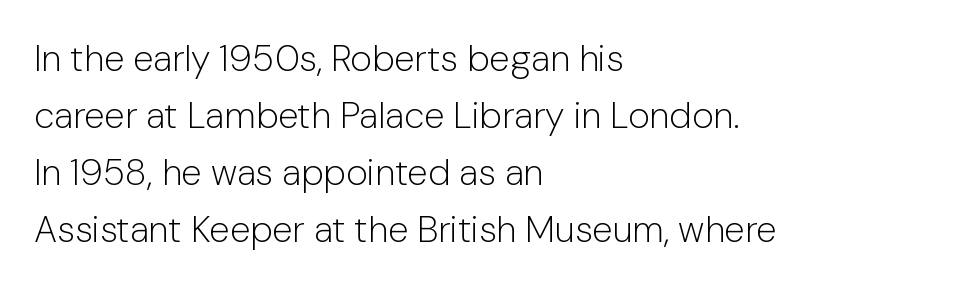
Q: Is the text bold? A: No.
Q: Is the text italic (slanted)? A: No, it is upright.
Q: Is the typeface a serif or a sans-serif typeface? A: Sans-serif.
Q: Is the text underlined? A: No.
Q: How is the paragraph aligned? A: Left-aligned.
Q: Is the spacing between letters normal or unusually wide? A: Normal.
Q: Is the spacing between lines tight, normal or loose? A: Normal.
Q: Width (condensed, normal, or wide)? A: Normal.
Q: Stroke contrast? A: Low.
Q: x-height? A: Medium.
Q: Monospaced? A: No.
